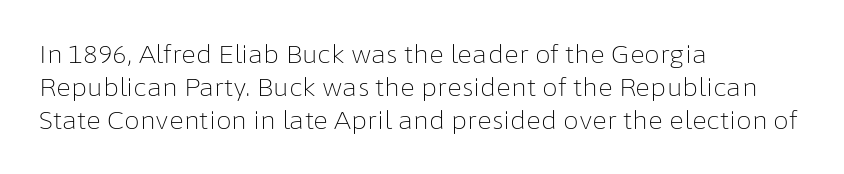
{"italic": "no", "bold": "no", "underline": "no", "align": "left", "line_spacing": "normal", "line_spacing_ratio": 1.32, "letter_spacing": "normal", "letter_spacing_em": 0.0, "glyph_px": 25}
